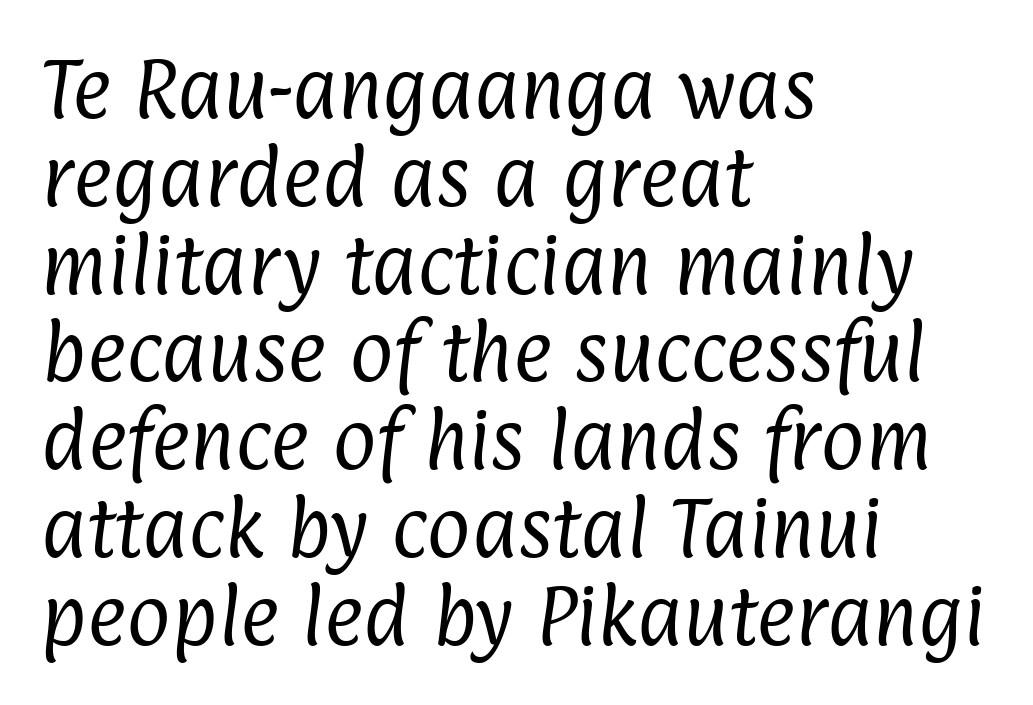
The image shows 67 px regular-weight, condensed sans-serif type; set left-aligned, normal line spacing (1.31x), normal letter spacing, not underlined; low stroke contrast and a medium x-height.
